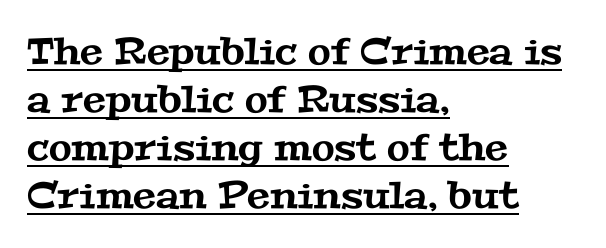
The image shows 37 px wide serif type; set left-aligned, normal line spacing (1.3x), normal letter spacing, underlined; medium stroke contrast and a medium x-height.
